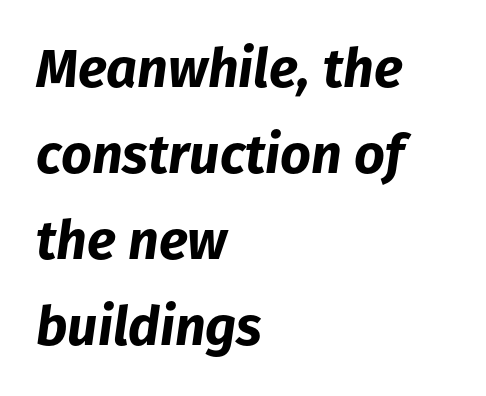
Q: Is the text bold? A: Yes.
Q: Is the text italic (slanted)? A: Yes, it leans right by about 8 degrees.
Q: Is the text underlined? A: No.
Q: How is the paragraph aligned? A: Left-aligned.
Q: Is the spacing between letters normal or unusually wide? A: Normal.
Q: Is the spacing between lines tight, normal or loose? A: Normal.
Q: Width (condensed, normal, or wide)? A: Normal.
Q: Stroke contrast? A: Low.
Q: x-height? A: Medium.
Q: Monospaced? A: No.
